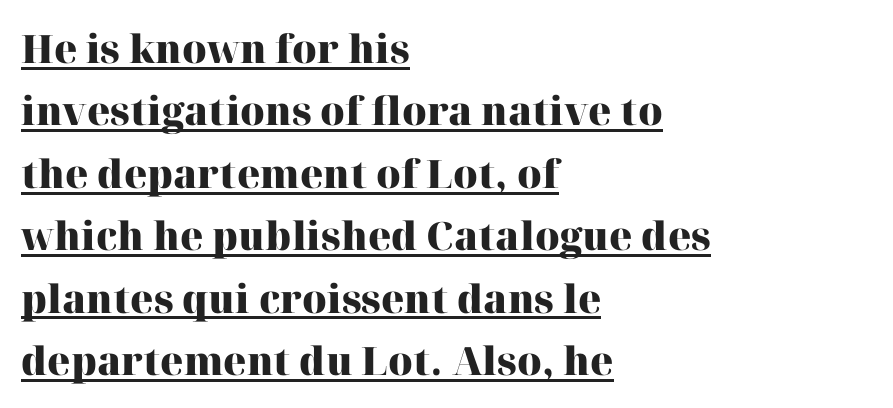
Q: Is the text bold? A: Yes.
Q: Is the text italic (slanted)? A: No, it is upright.
Q: Is the typeface a serif or a sans-serif typeface? A: Serif.
Q: Is the text underlined? A: Yes.
Q: How is the paragraph aligned? A: Left-aligned.
Q: Is the spacing between letters normal or unusually wide? A: Normal.
Q: Is the spacing between lines tight, normal or loose? A: Normal.
Q: Width (condensed, normal, or wide)? A: Normal.
Q: Stroke contrast? A: High.
Q: x-height? A: Medium.
Q: Monospaced? A: No.
